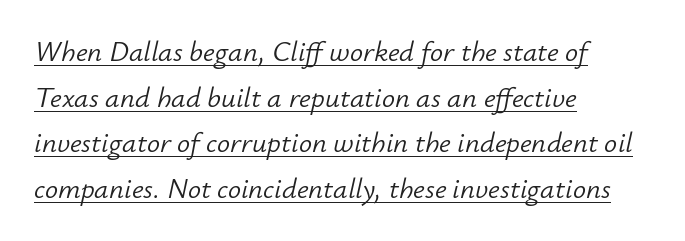
The image shows 29 px light type, italic (leaning right); set left-aligned, normal line spacing (1.57x), normal letter spacing, underlined; low stroke contrast and a small x-height.
